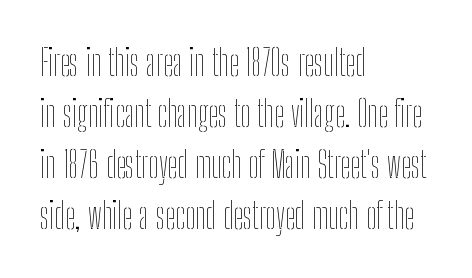
This rendering features lettering with no underline. Here the designer chose a conventional face with non-uniform glyph widths. The face used here is rendered with its standard letterfit. In terms of leading, this rendering sits right in the middle. No letter is thick-stroked: the sample isn't bold.
